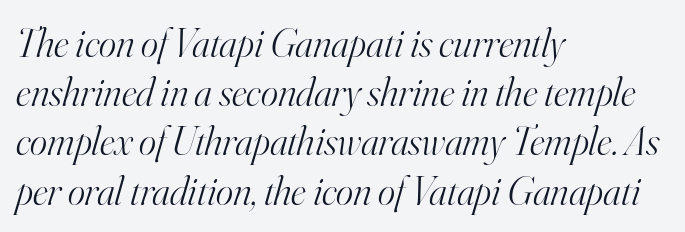
{"serif": "yes", "italic": "yes", "lean": "right", "slant_degrees": 16, "bold": "no", "weight": "light", "width": "normal", "stroke_contrast": "high", "x_height": "small", "monospaced": "no", "underline": "no", "align": "left", "line_spacing_ratio": 1.2, "letter_spacing": "normal", "letter_spacing_em": 0.0, "glyph_px": 41}
